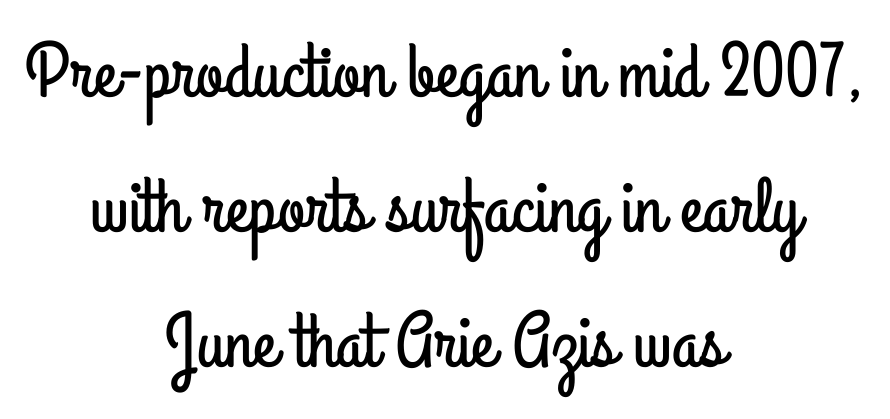
Q: Is the text italic (slanted)? A: No, it is upright.
Q: Is the typeface a serif or a sans-serif typeface? A: Sans-serif.
Q: Is the text underlined? A: No.
Q: How is the paragraph aligned? A: Centered.
Q: Is the spacing between letters normal or unusually wide? A: Normal.
Q: Width (condensed, normal, or wide)? A: Condensed.
Q: Stroke contrast? A: Low.
Q: x-height? A: Small.
Q: Monospaced? A: No.
